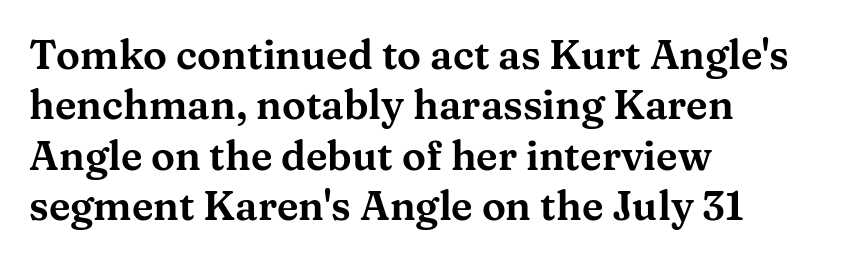
The image shows 40 px wide serif type, upright; set left-aligned, normal line spacing (1.26x), normal letter spacing, not underlined; medium stroke contrast and a medium x-height.
